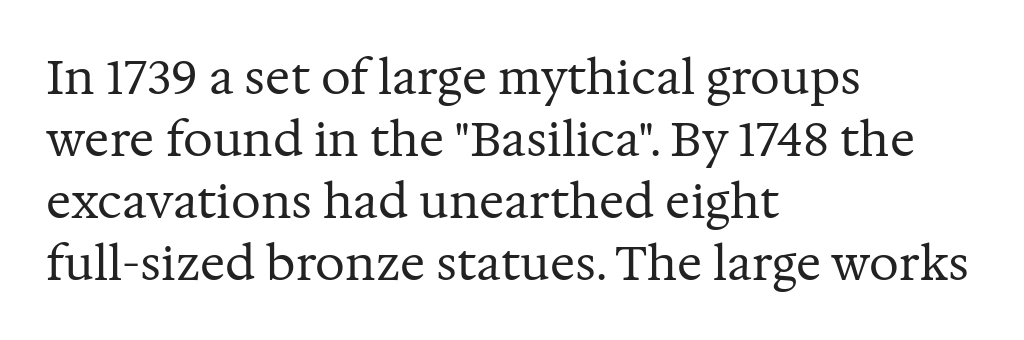
Each row of text sits above clean, open space. Note the varied advance widths — an 'i' is clearly narrower than an 'm'. Which margin do the lines hug? The left one — the right edge is uneven. These lines are composed in type with serifs. Normally led — the rows are evenly, conventionally spaced. The typography opts for an upright posture over an oblique one.
